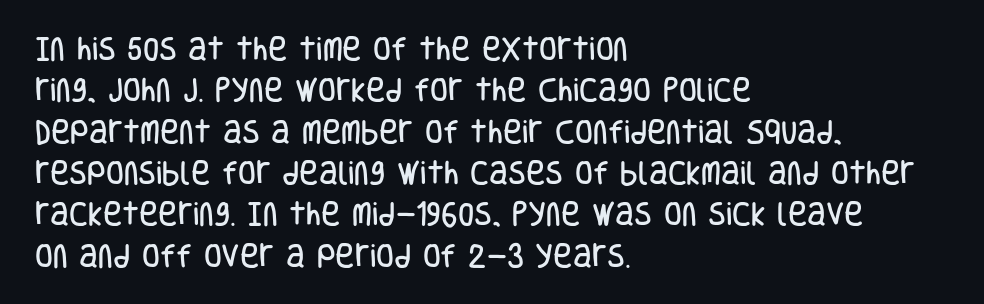
Q: Is the text italic (slanted)? A: No, it is upright.
Q: Is the text underlined? A: No.
Q: How is the paragraph aligned? A: Left-aligned.
Q: Is the spacing between letters normal or unusually wide? A: Normal.
Q: Is the spacing between lines tight, normal or loose? A: Normal.
